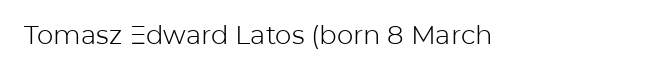
{"italic": "no", "bold": "no", "underline": "no", "letter_spacing": "normal", "letter_spacing_em": 0.0, "glyph_px": 26}
